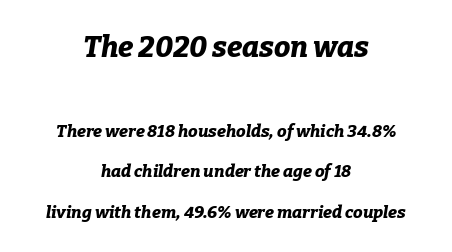
{"italic": "yes", "lean": "right", "slant_degrees": 9, "bold": "yes", "weight": "bold", "width": "normal", "stroke_contrast": "low", "x_height": "medium", "monospaced": "no", "underline": "no", "align": "center", "line_spacing": "loose", "line_spacing_ratio": 2.37, "letter_spacing": "normal", "letter_spacing_em": 0.0, "larger_block": "first", "size_ratio": 1.71, "glyph_px": 29}
